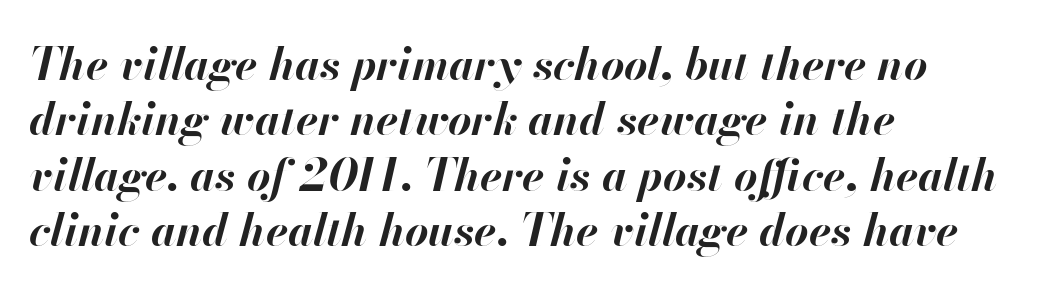
{"italic": "yes", "lean": "right", "slant_degrees": 13, "bold": "yes", "weight": "bold", "width": "normal", "stroke_contrast": "high", "x_height": "small", "monospaced": "no", "underline": "no", "align": "left", "line_spacing_ratio": 1.23, "letter_spacing": "normal", "letter_spacing_em": 0.0, "glyph_px": 45}
